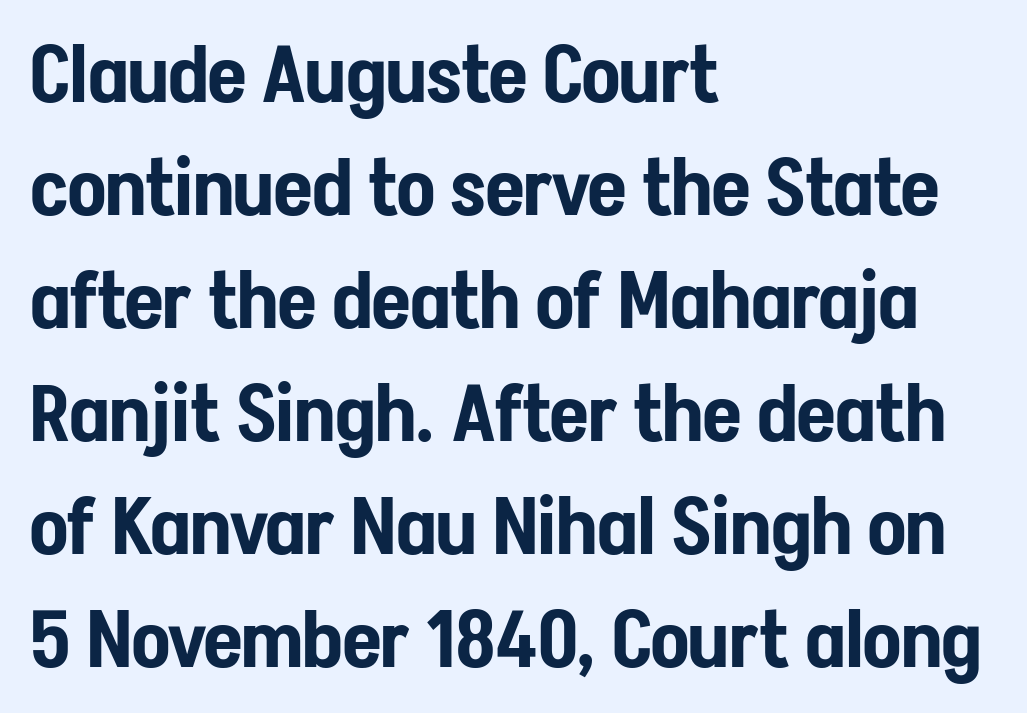
The image shows 79 px condensed sans-serif type, upright; set left-aligned, normal line spacing (1.43x), normal letter spacing, not underlined; low stroke contrast and a medium x-height.
